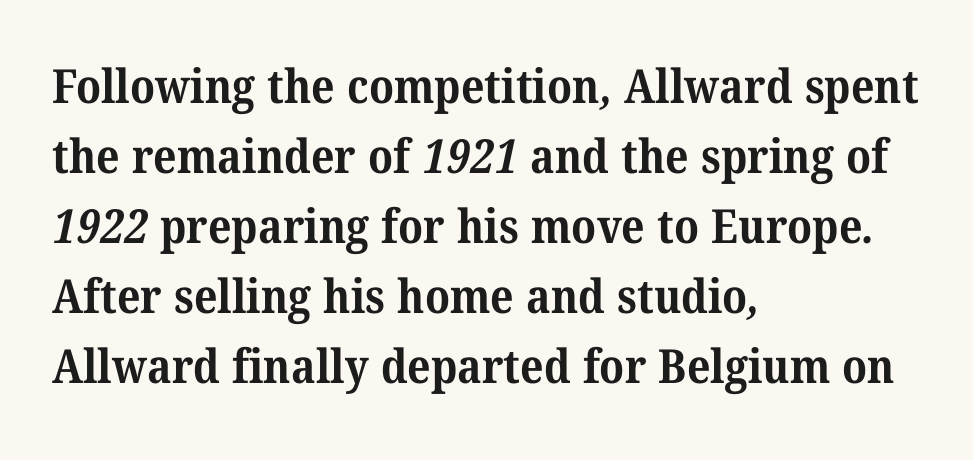
Proportional: the letters do not fall into vertical columns. Does the weight exceed regular? Yes, all the way to bold. Caption: multi-line text, flush left, ragged right. A clean baseline with only descenders dipping below it. What's the leading like? Ordinary, nothing unusual.
